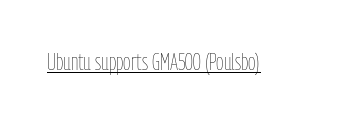
{"italic": "no", "bold": "no", "underline": "yes", "letter_spacing": "normal", "letter_spacing_em": 0.0, "glyph_px": 23}
